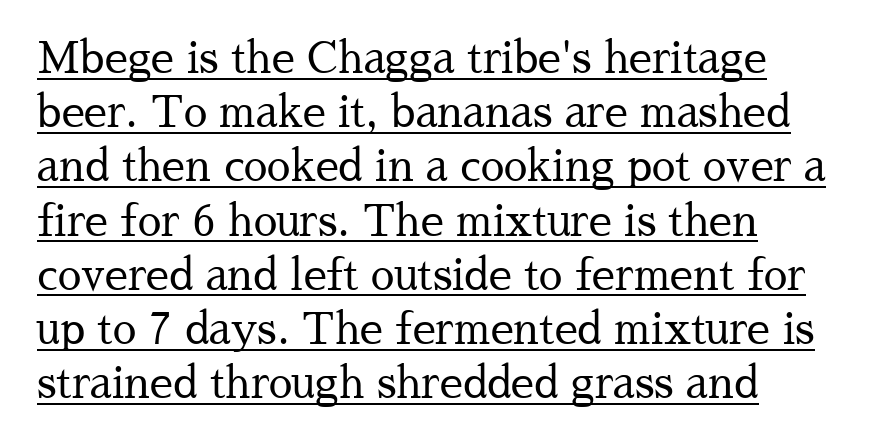
Do the characters align in a grid? No, the font is proportional. Underline: present. Ascenders rise straight up at ninety degrees. Words appear dense and cohesive because spacing is normal. Letters have the restrained weight of plain body copy at most.
